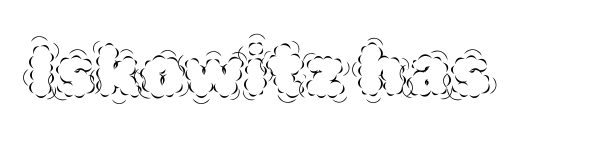
Q: Is the text bold? A: No.
Q: Is the text italic (slanted)? A: No, it is upright.
Q: Is the text underlined? A: No.
Q: Is the spacing between letters normal or unusually wide? A: Normal.
Q: Width (condensed, normal, or wide)? A: Normal.
Q: x-height? A: Large.
Q: Monospaced? A: No.
